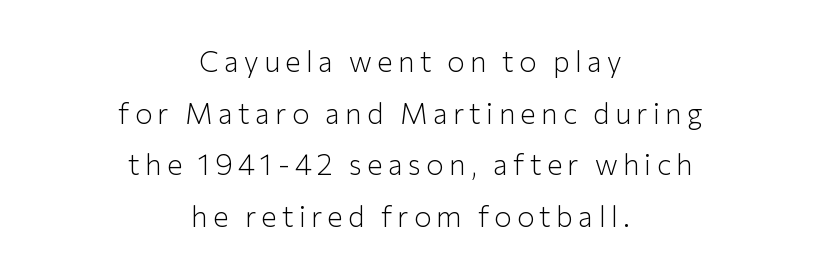
Q: Is the text bold? A: No.
Q: Is the text italic (slanted)? A: No, it is upright.
Q: Is the typeface a serif or a sans-serif typeface? A: Sans-serif.
Q: Is the text underlined? A: No.
Q: How is the paragraph aligned? A: Centered.
Q: Width (condensed, normal, or wide)? A: Normal.
Q: Stroke contrast? A: Low.
Q: x-height? A: Medium.
Q: Monospaced? A: No.
